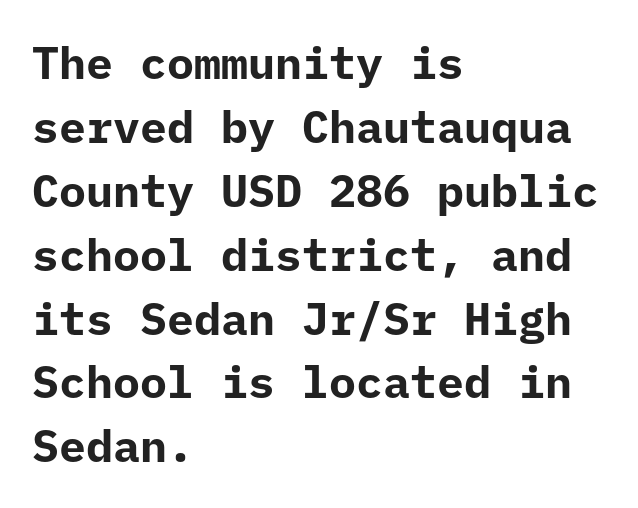
{"serif": "no", "italic": "no", "bold": "yes", "weight": "bold", "width": "normal", "stroke_contrast": "low", "x_height": "medium", "monospaced": "yes", "underline": "no", "align": "left", "line_spacing": "normal", "line_spacing_ratio": 1.42, "letter_spacing": "normal", "letter_spacing_em": 0.0, "glyph_px": 45}
